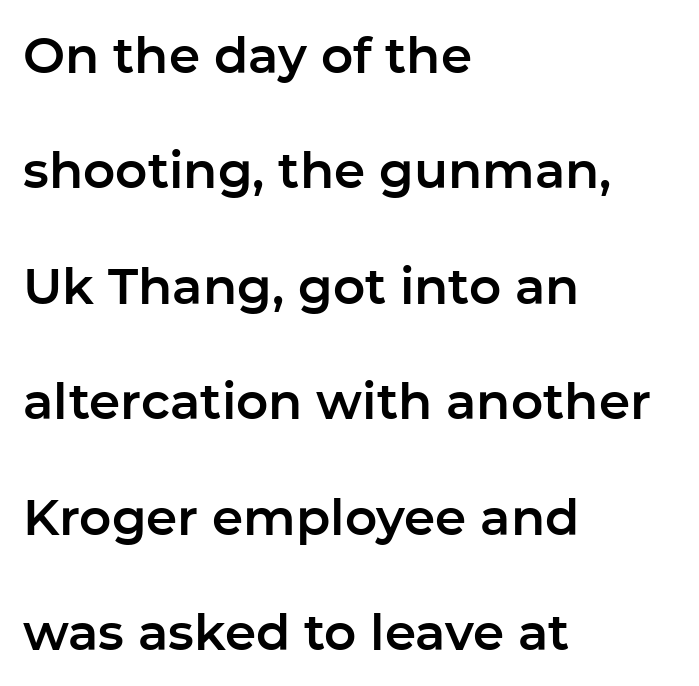
The image shows 50 px sans-serif type, upright; set left-aligned, loose line spacing (2.31x), normal letter spacing, not underlined; low stroke contrast and a medium x-height.
